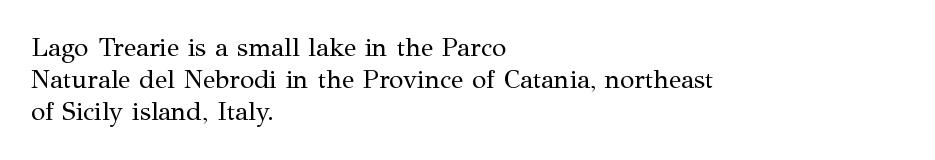
{"italic": "no", "bold": "no", "underline": "no", "align": "left", "line_spacing_ratio": 1.24, "letter_spacing": "normal", "letter_spacing_em": 0.0, "glyph_px": 26}
